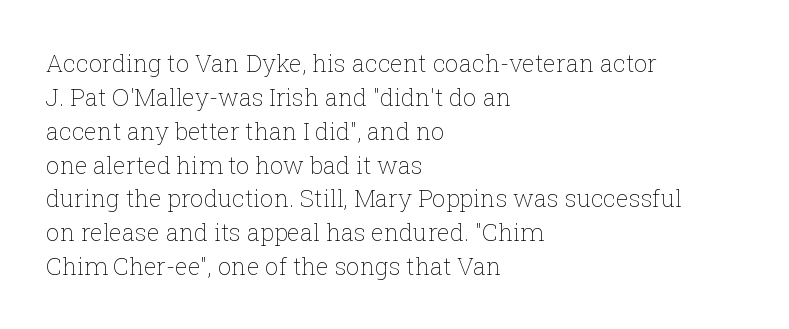
{"italic": "no", "bold": "no", "underline": "no", "align": "left", "line_spacing": "normal", "line_spacing_ratio": 1.41, "letter_spacing": "normal", "letter_spacing_em": 0.0, "glyph_px": 24}
